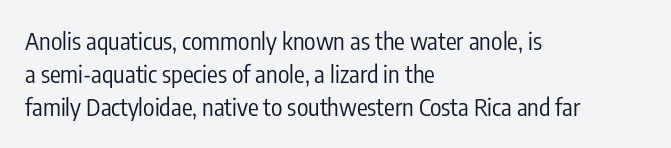
The image shows 24 px text type, upright; set left-aligned, normal line spacing (1.38x), normal letter spacing, not underlined.
